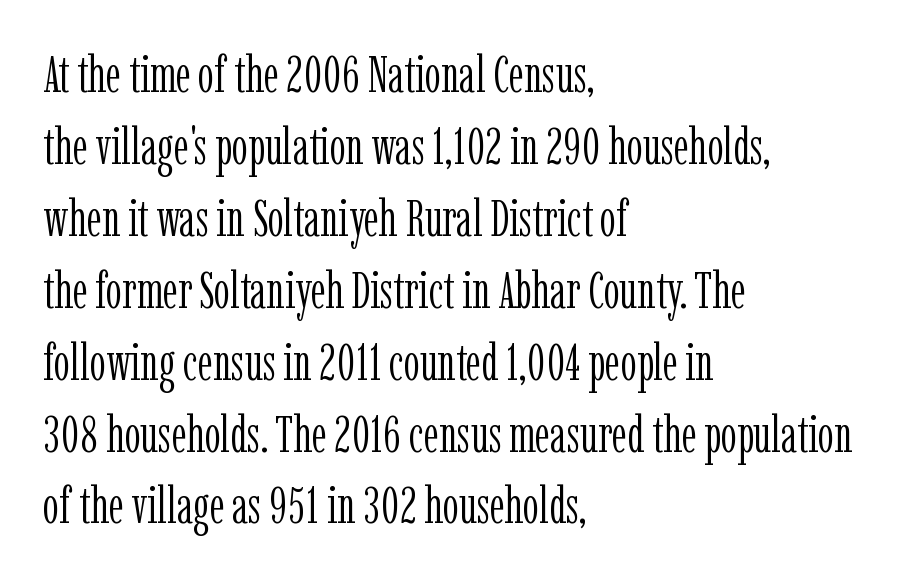
{"serif": "yes", "italic": "no", "bold": "no", "weight": "light", "width": "condensed", "stroke_contrast": "low", "x_height": "medium", "monospaced": "no", "underline": "no", "align": "left", "line_spacing": "normal", "line_spacing_ratio": 1.41, "letter_spacing": "normal", "letter_spacing_em": 0.0, "glyph_px": 51}
